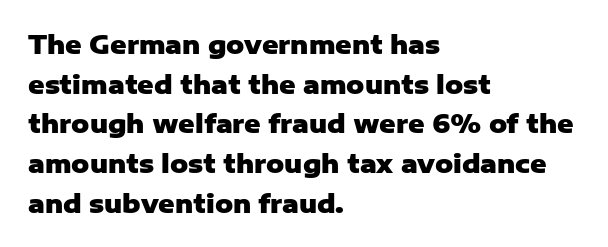
Q: Is the text bold? A: Yes.
Q: Is the text italic (slanted)? A: No, it is upright.
Q: Is the text underlined? A: No.
Q: How is the paragraph aligned? A: Left-aligned.
Q: Is the spacing between letters normal or unusually wide? A: Normal.
Q: Is the spacing between lines tight, normal or loose? A: Normal.
